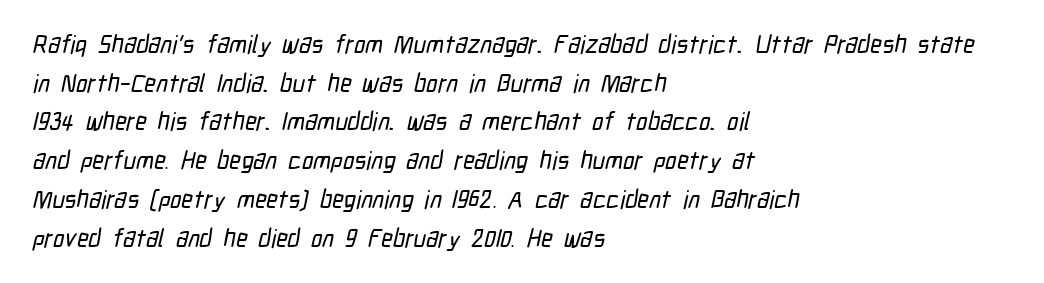
Horizontal alignment here is leftward, the default for most running prose. A typesetter would call this leading conventional body-copy spacing. The rendering keeps characters at their native spacing. Type without underlining.
